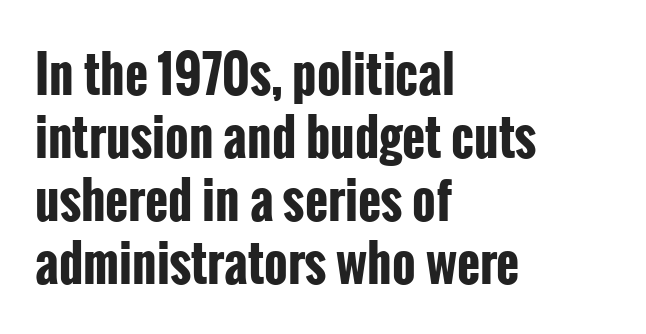
{"serif": "no", "italic": "no", "bold": "yes", "weight": "bold", "width": "condensed", "stroke_contrast": "low", "x_height": "medium", "monospaced": "no", "underline": "no", "align": "left", "line_spacing": "normal", "line_spacing_ratio": 1.26, "letter_spacing": "normal", "letter_spacing_em": 0.0, "glyph_px": 50}
